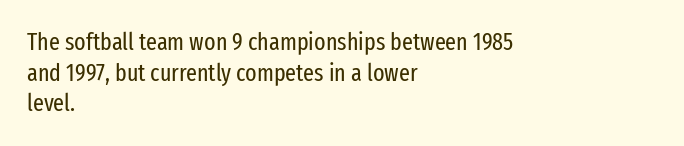
{"italic": "no", "bold": "no", "underline": "no", "align": "left", "line_spacing": "normal", "line_spacing_ratio": 1.28, "letter_spacing": "normal", "letter_spacing_em": 0.0, "glyph_px": 24}
